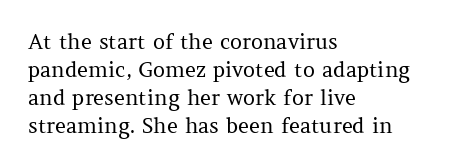
The paragraph has a hard left edge and a soft right edge. Rows of type keep a routine distance in the vertical direction. The letters sit at their default tracking, neither squeezed nor spread. Posture: vertical.
